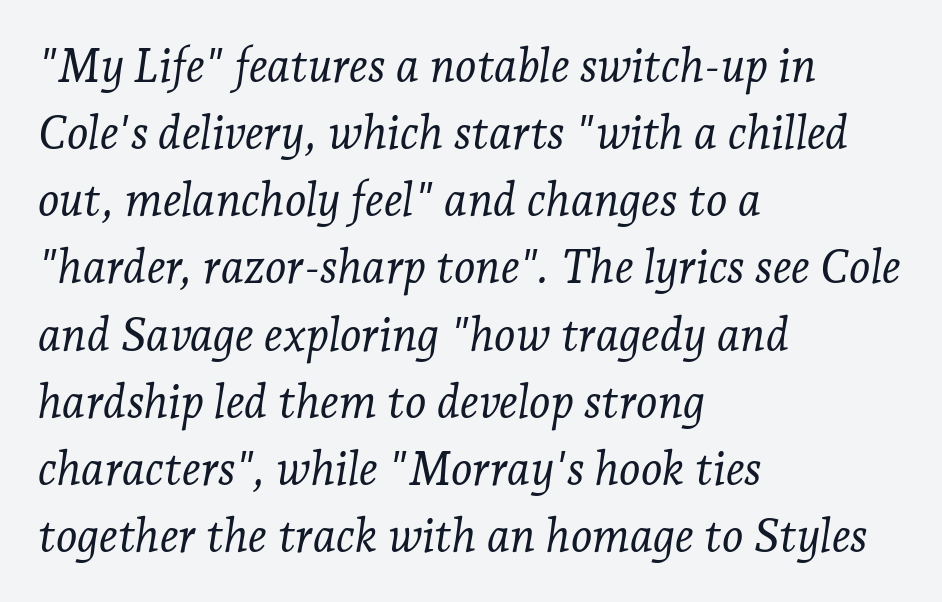
Summary of vertical rhythm: regular, with standard interline spacing. A typesetter would call this proportional, since set widths differ per character. These glyphs show unthickened strokes, regular width or finer. The typesetter chose a ragged-right arrangement here.
